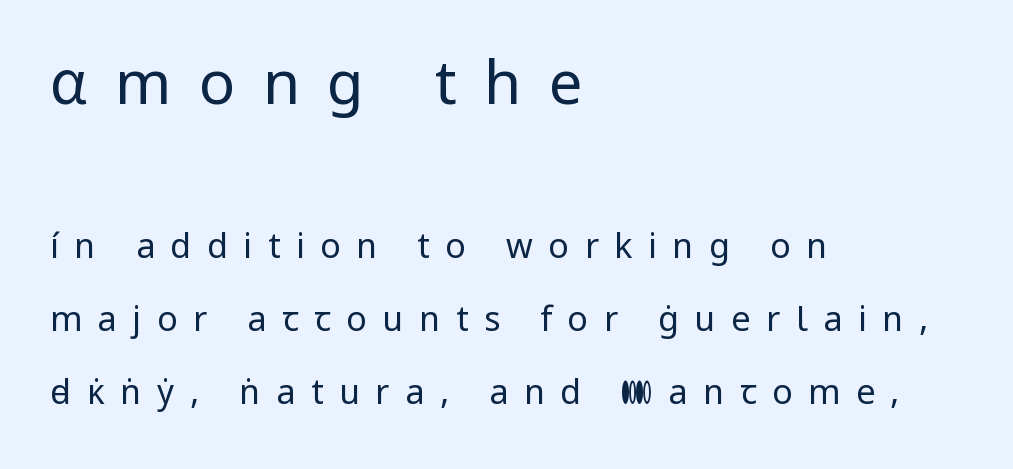
A classic flush-left, rag-right setting is used for this passage. This sample trades compactness for vertical openness between lines. Each word looks stretched out because of the extra space between its letters. Every stem runs plumb, perpendicular to the baseline. Is this a fixed-width face? No — the glyphs have proportional, varying widths.
